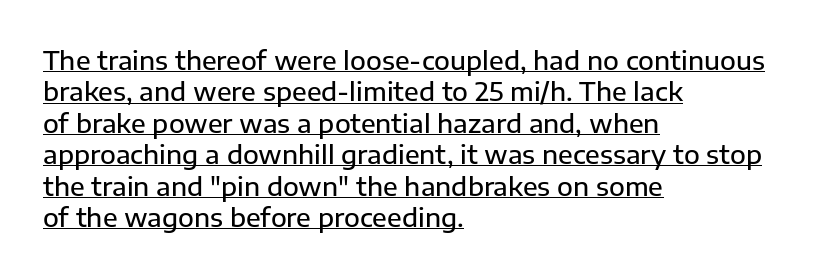
The image shows 26 px text type, upright; set left-aligned, line spacing 1.21x, normal letter spacing, underlined.
